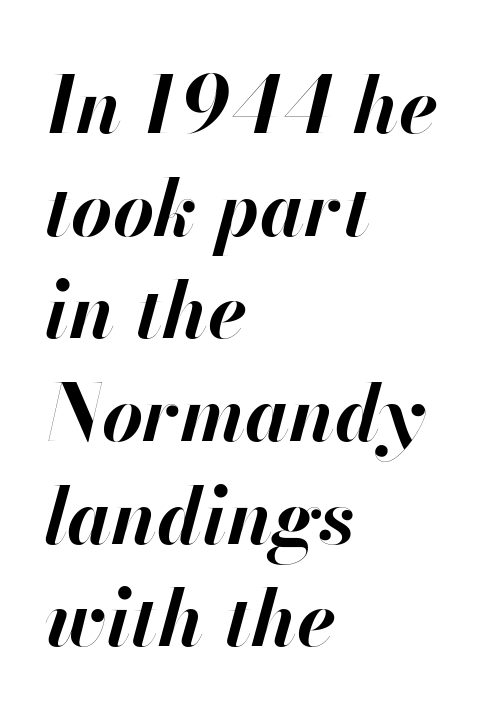
The passage is arranged the way most books set body copy — flush left. Baseline-to-baseline distance is the conventional proportion of letter height. These lines are rendered in a variable-pitch font. When letters slant like this, we call the style italic. Heavy, bold letterforms.
